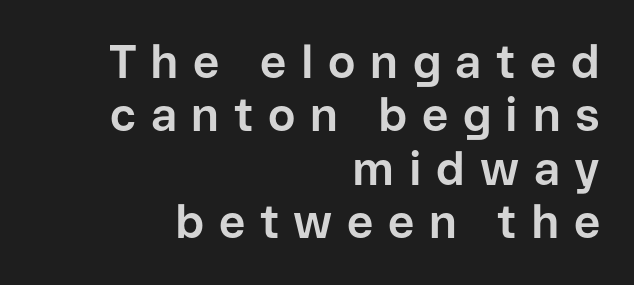
{"serif": "no", "italic": "no", "bold": "yes", "weight": "bold", "width": "normal", "stroke_contrast": "low", "x_height": "medium", "monospaced": "no", "underline": "no", "align": "right", "line_spacing_ratio": 1.16, "letter_spacing": "wide", "letter_spacing_em": 0.32, "glyph_px": 46}
